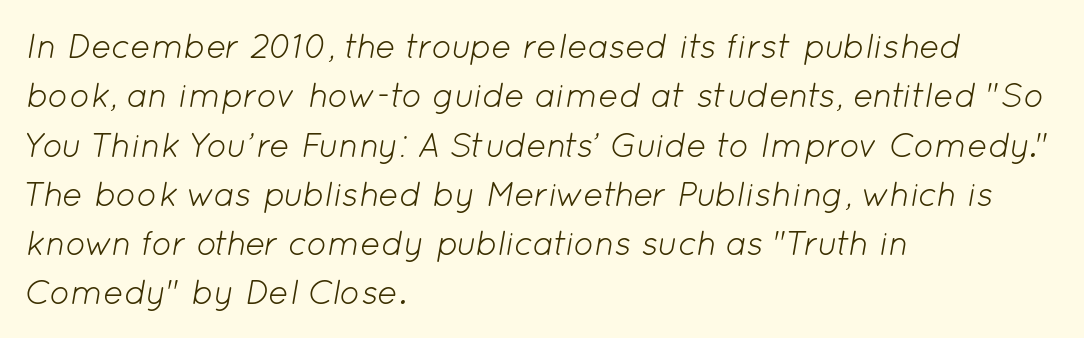
Q: Is the text bold? A: No.
Q: Is the text italic (slanted)? A: Yes, it leans right by about 12 degrees.
Q: Is the text underlined? A: No.
Q: How is the paragraph aligned? A: Left-aligned.
Q: Is the spacing between letters normal or unusually wide? A: Normal.
Q: Is the spacing between lines tight, normal or loose? A: Normal.
Q: Width (condensed, normal, or wide)? A: Normal.
Q: Stroke contrast? A: Low.
Q: x-height? A: Medium.
Q: Monospaced? A: No.
